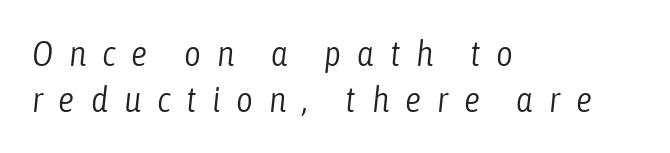
The image shows 36 px light, condensed type, italic (leaning right); set left-aligned, normal line spacing (1.28x), unusually wide letter spacing (+0.44 em), not underlined; low stroke contrast and a medium x-height.
